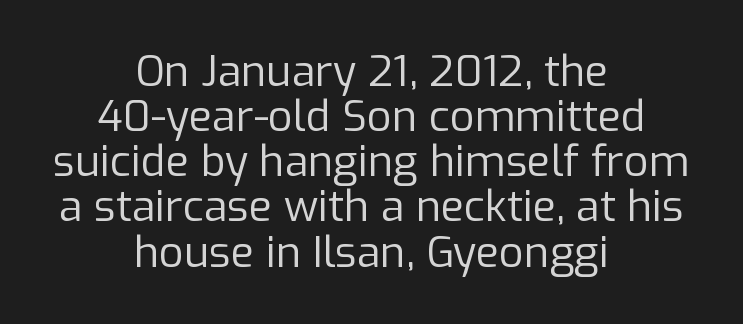
{"serif": "no", "italic": "no", "bold": "no", "weight": "regular", "width": "normal", "stroke_contrast": "low", "x_height": "medium", "monospaced": "no", "underline": "no", "align": "center", "line_spacing": "tight", "line_spacing_ratio": 1.05, "letter_spacing": "normal", "letter_spacing_em": 0.0, "glyph_px": 43}
